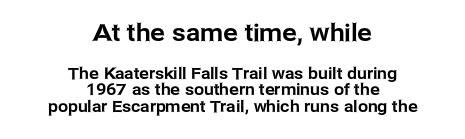
This sample trades vertical openness for compactness between lines. This rendering leaves character spacing at its baseline value. The whitespace from short lines is split evenly between both sides. No word sits above an underline. Larger block? The one above; the one below is distinctly smaller. Ordinary non-slanted type is in use.
